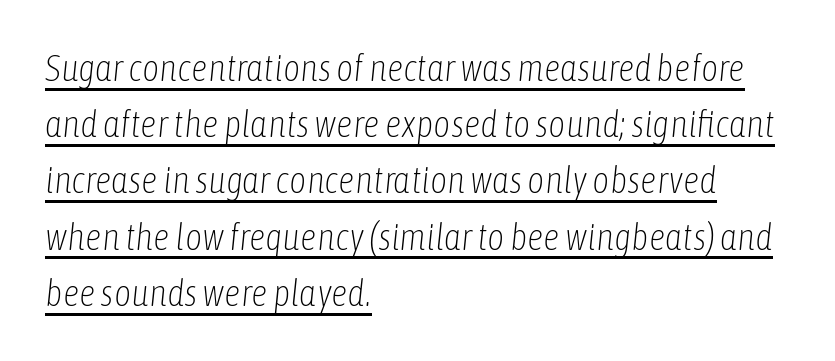
The image shows 37 px light, condensed type, italic (leaning right); set left-aligned, normal line spacing (1.52x), normal letter spacing, underlined; low stroke contrast and a medium x-height.
